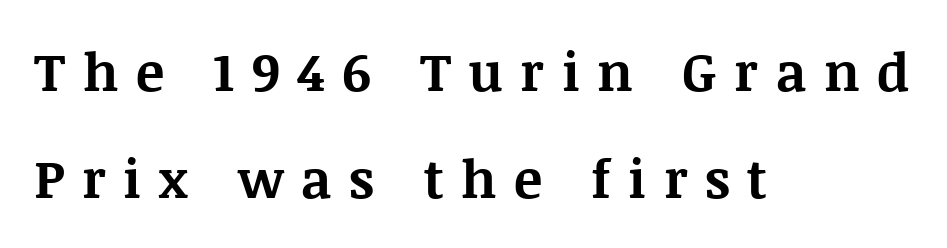
{"serif": "yes", "italic": "no", "bold": "yes", "weight": "bold", "width": "normal", "stroke_contrast": "medium", "x_height": "large", "monospaced": "no", "underline": "no", "align": "left", "line_spacing": "loose", "line_spacing_ratio": 2.01, "letter_spacing": "wide", "letter_spacing_em": 0.33, "glyph_px": 53}
